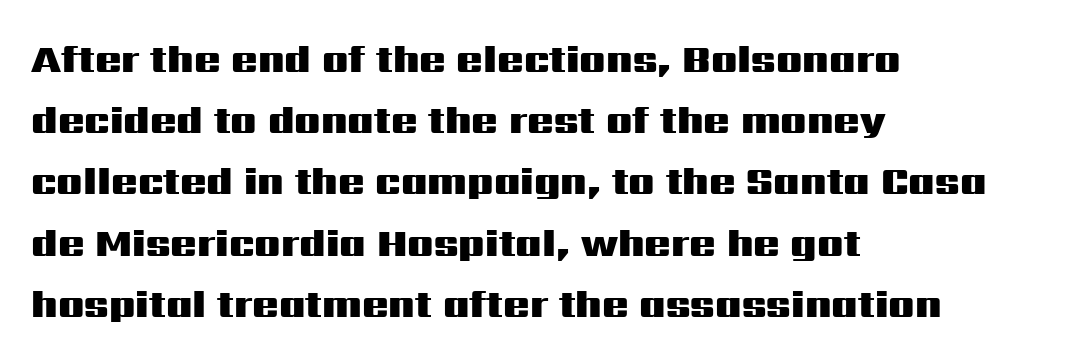
The image shows 39 px heavy, wide sans-serif type, upright; set left-aligned, normal line spacing (1.57x), normal letter spacing, not underlined; medium stroke contrast and a medium x-height.
